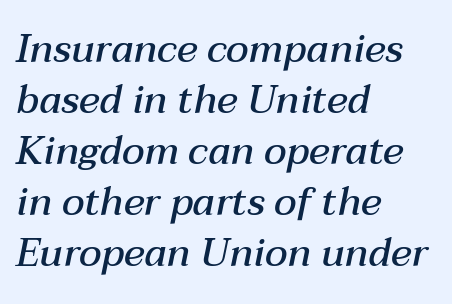
A clean baseline with only descenders dipping below it. Moderately thickened strokes mark this as semibold type. These lines sit exactly where default settings would place them. The rendering anchors every line to the left-hand side.
